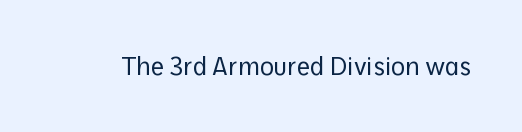
{"italic": "no", "bold": "no", "underline": "no", "letter_spacing": "normal", "letter_spacing_em": 0.0, "glyph_px": 24}
